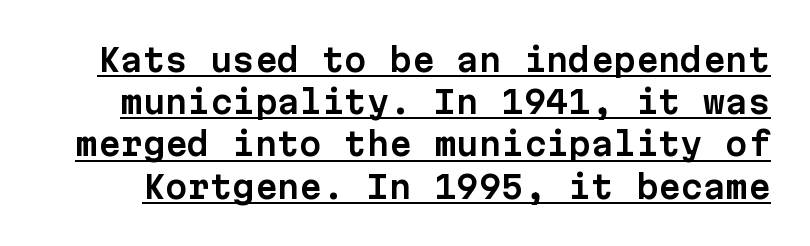
Q: Is the text italic (slanted)? A: No, it is upright.
Q: Is the typeface a serif or a sans-serif typeface? A: Sans-serif.
Q: Is the text underlined? A: Yes.
Q: Is the spacing between letters normal or unusually wide? A: Normal.
Q: Is the spacing between lines tight, normal or loose? A: Normal.
Q: Width (condensed, normal, or wide)? A: Normal.
Q: Stroke contrast? A: Low.
Q: x-height? A: Medium.
Q: Monospaced? A: Yes.
